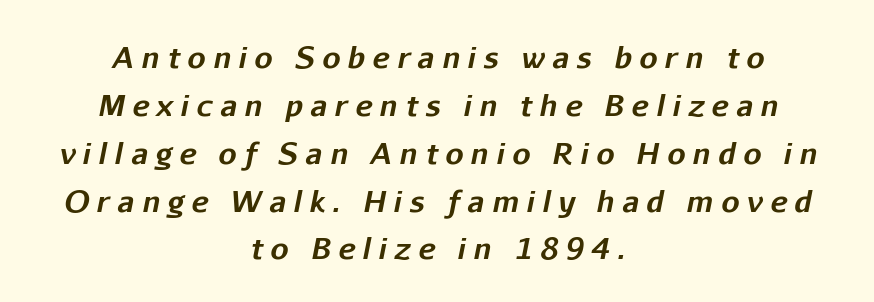
The image shows 29 px bold type, italic (leaning right); set centered, normal line spacing (1.65x), unusually wide letter spacing (+0.26 em), not underlined; low stroke contrast and a medium x-height.
